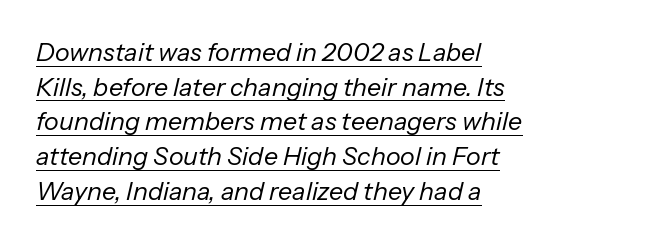
Successive baselines arrive at the customary interval. The axis of the letterforms is tilted away from vertical. Glance below the letters and you will spot a drawn line. The line texture is even and compact thanks to regular tracking. Caption: multi-line text, flush left, ragged right.
